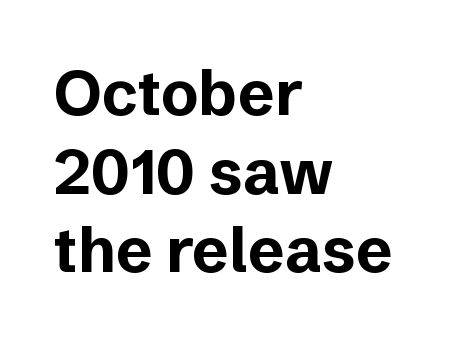
The area under the type is left untouched. Tall strokes in this sample are plumb rather than angled. Strong, thick strokes mark this as bold type. Note the varied advance widths — an 'i' is clearly narrower than an 'm'.
